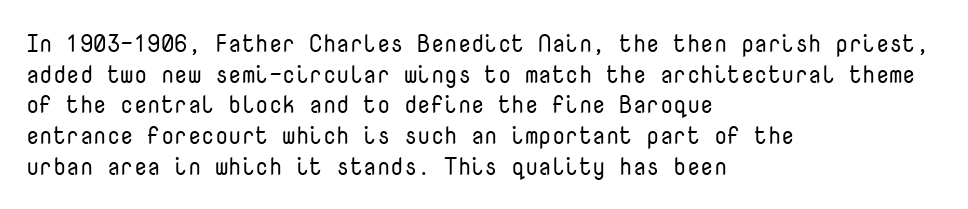
Is the type heavy? It reads as light-to-regular instead. Leftover space on each line is placed entirely after the last word. Characters follow at the spacing the type designer built in. The passage shown stacks its lines at a standard gap.
